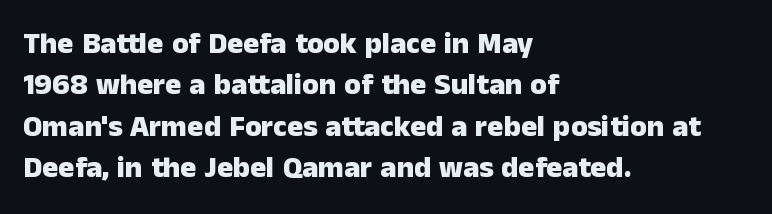
Do the letters lean? They stand straight. Spacing verdict: proportional, widths tailored to each character. Tracking here is standard; glyphs follow each other at the usual distance. Beneath every word, the page is bare.
